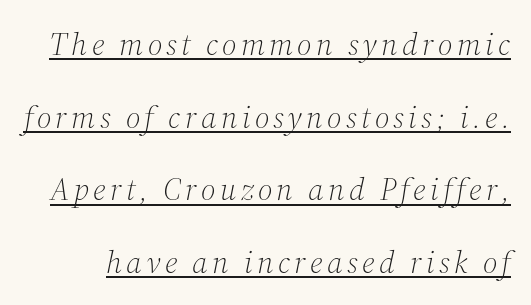
How would I describe the line gaps? Wide and relaxed. Does the type have serifs? Yes, each stem ends in a small foot. Is this a fixed-width face? No — the glyphs have proportional, varying widths. No heavy texture on the line: the type isn't bold.
